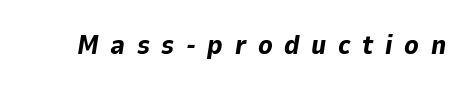
{"italic": "yes", "lean": "right", "slant_degrees": 9, "bold": "yes", "underline": "no", "letter_spacing": "wide", "letter_spacing_em": 0.43, "glyph_px": 27}
